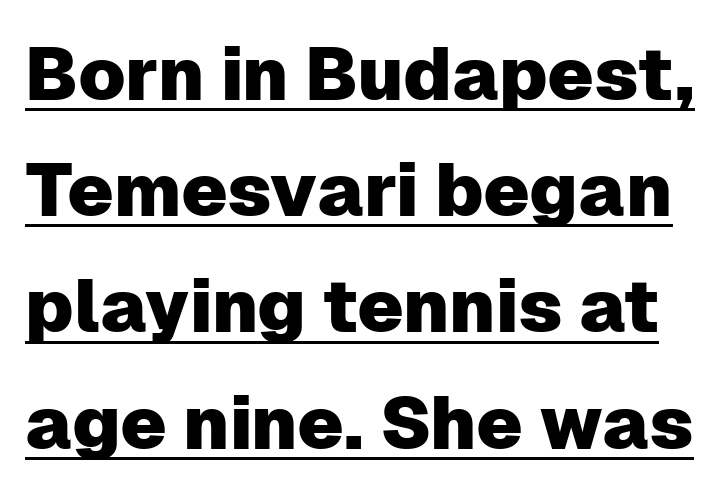
{"serif": "no", "italic": "no", "width": "normal", "stroke_contrast": "low", "x_height": "medium", "monospaced": "no", "underline": "yes", "line_spacing": "normal", "line_spacing_ratio": 1.57, "letter_spacing": "normal", "letter_spacing_em": 0.0, "glyph_px": 74}
